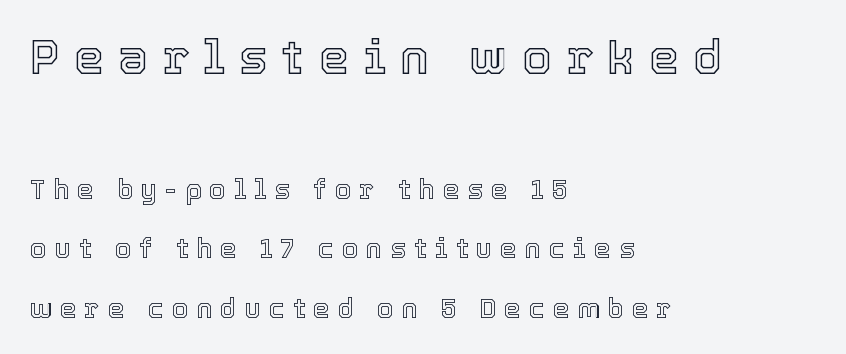
{"italic": "no", "width": "normal", "x_height": "medium", "monospaced": "no", "underline": "no", "align": "left", "line_spacing": "loose", "line_spacing_ratio": 2.2, "letter_spacing": "wide", "letter_spacing_em": 0.29, "larger_block": "first", "size_ratio": 1.78, "glyph_px": 48}
